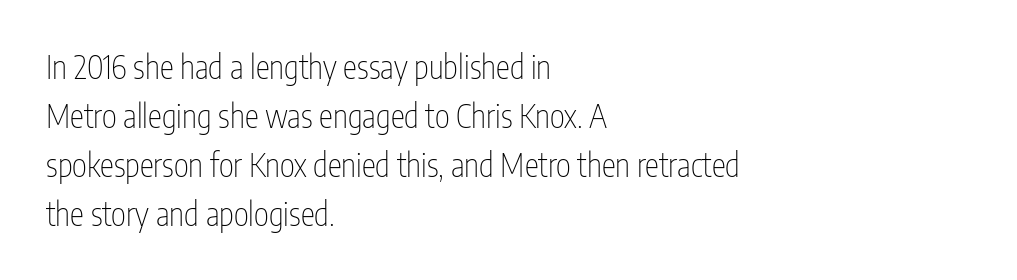
The image shows 32 px thin, condensed sans-serif type, upright; set left-aligned, normal line spacing (1.53x), normal letter spacing, not underlined; low stroke contrast and a medium x-height.
